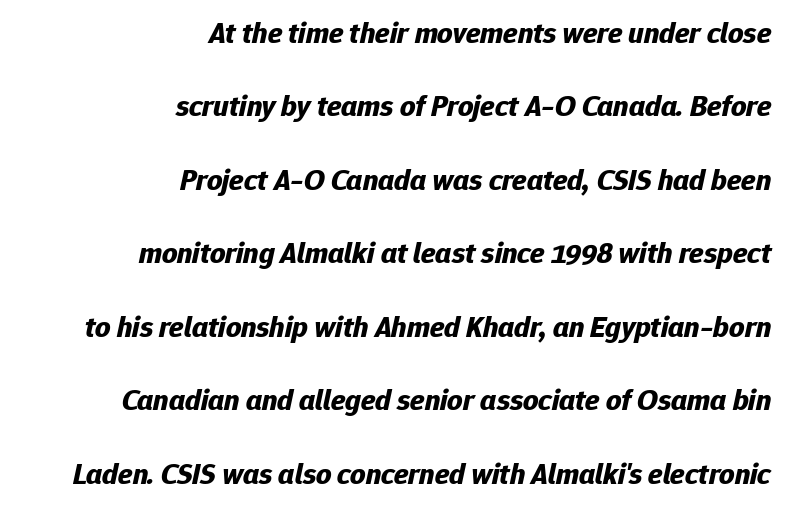
How would I describe the line gaps? Wide and relaxed. Compared with a flush-left layout, this one pins lines to the opposite, right side. Between one letter and the next there's only the usual sliver of space. The axis of the letterforms is tilted away from vertical.
